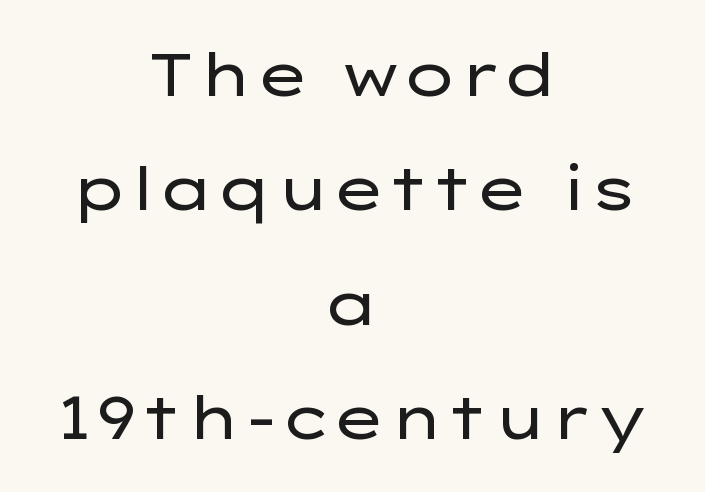
Q: Is the text bold? A: No.
Q: Is the text italic (slanted)? A: No, it is upright.
Q: Is the typeface a serif or a sans-serif typeface? A: Sans-serif.
Q: Is the text underlined? A: No.
Q: How is the paragraph aligned? A: Centered.
Q: Is the spacing between letters normal or unusually wide? A: Normal.
Q: Is the spacing between lines tight, normal or loose? A: Loose.
Q: Width (condensed, normal, or wide)? A: Wide.
Q: Stroke contrast? A: Low.
Q: x-height? A: Medium.
Q: Monospaced? A: No.
